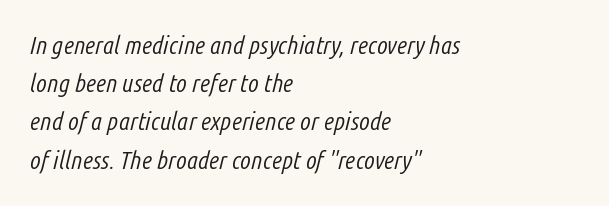
The image shows 25 px text type, italic (leaning right); set left-aligned, normal line spacing (1.53x), normal letter spacing, not underlined.
